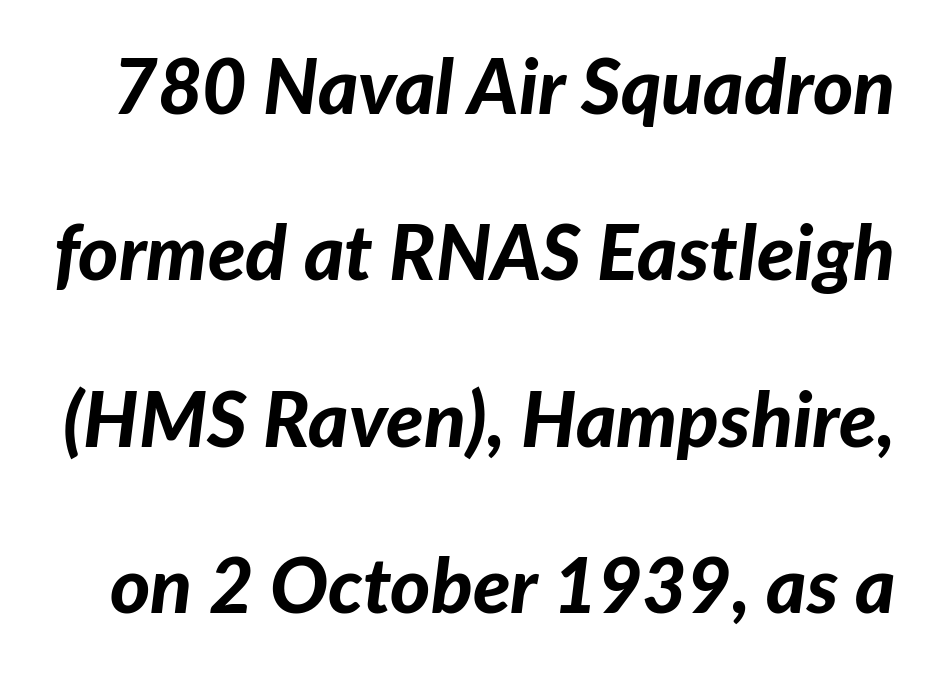
{"italic": "yes", "lean": "right", "slant_degrees": 7, "bold": "yes", "weight": "bold", "width": "normal", "stroke_contrast": "low", "x_height": "medium", "monospaced": "no", "underline": "no", "line_spacing": "loose", "line_spacing_ratio": 2.16, "letter_spacing": "normal", "letter_spacing_em": 0.0, "glyph_px": 77}
